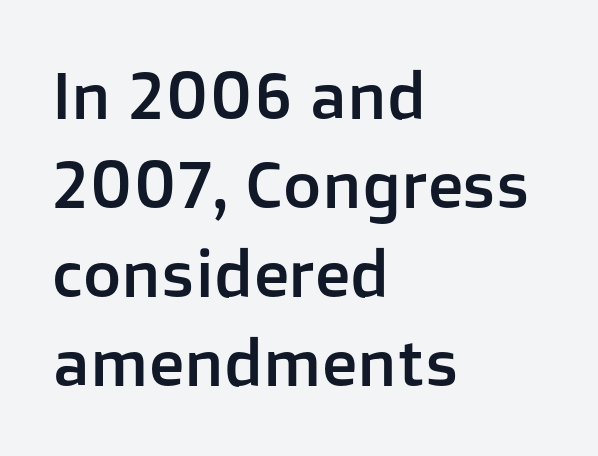
{"serif": "no", "italic": "no", "width": "normal", "stroke_contrast": "low", "x_height": "medium", "monospaced": "no", "underline": "no", "align": "left", "line_spacing": "normal", "line_spacing_ratio": 1.35, "letter_spacing": "normal", "letter_spacing_em": 0.0, "glyph_px": 66}
